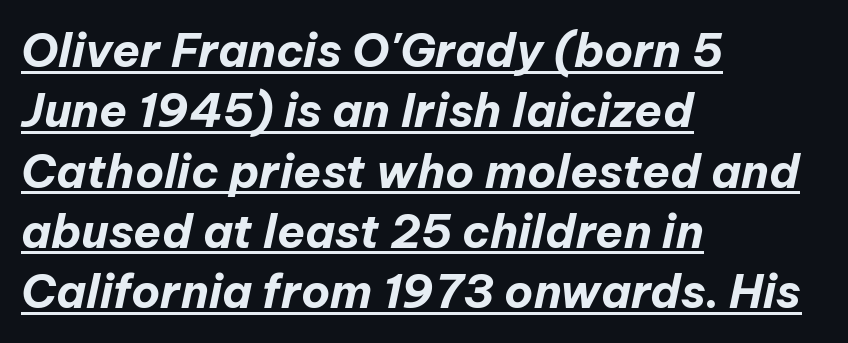
{"italic": "yes", "lean": "right", "slant_degrees": 12, "bold": "yes", "weight": "bold", "width": "normal", "stroke_contrast": "low", "x_height": "medium", "monospaced": "no", "underline": "yes", "align": "left", "line_spacing": "normal", "line_spacing_ratio": 1.31, "letter_spacing": "normal", "letter_spacing_em": 0.0, "glyph_px": 46}
